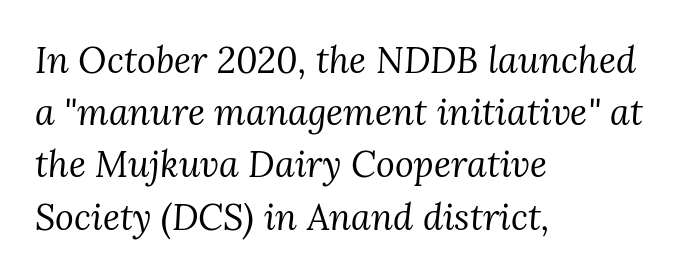
This sample uses an oblique cut, with every glyph tilted off the vertical. Is the type heavy? It reads as light-to-regular instead. The lines in this sample share a left origin and differ only in where they stop. Rule under the text: the space is simply empty. The rendering keeps characters at their native spacing.
